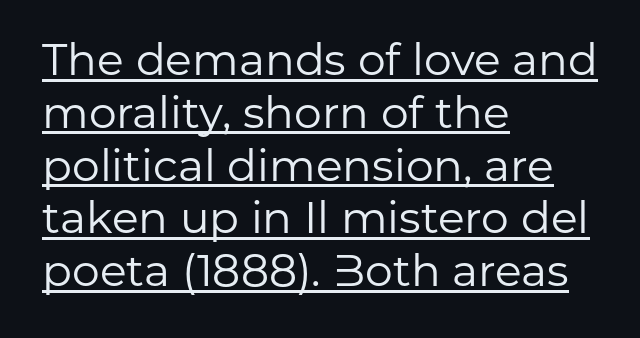
{"serif": "no", "italic": "no", "bold": "no", "weight": "regular", "width": "normal", "stroke_contrast": "low", "x_height": "medium", "monospaced": "no", "underline": "yes", "align": "left", "line_spacing_ratio": 1.2, "letter_spacing": "normal", "letter_spacing_em": 0.0, "glyph_px": 44}
